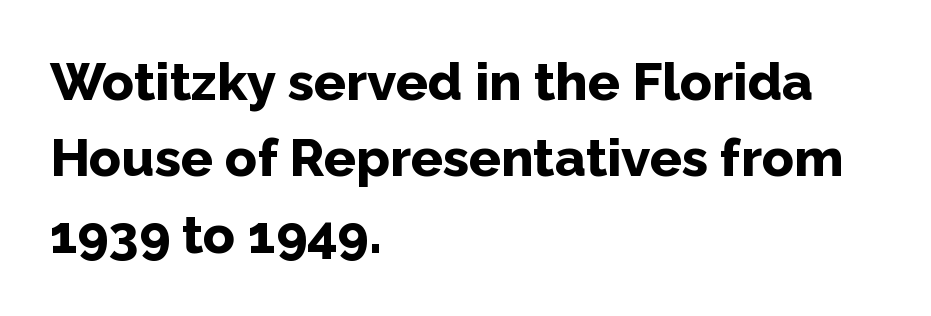
In terms of leading, this rendering sits right in the middle. Every character sits straight up, as roman type does. The font is running at its bold setting. The rendering uses natural spacing where letterforms have individual widths.
